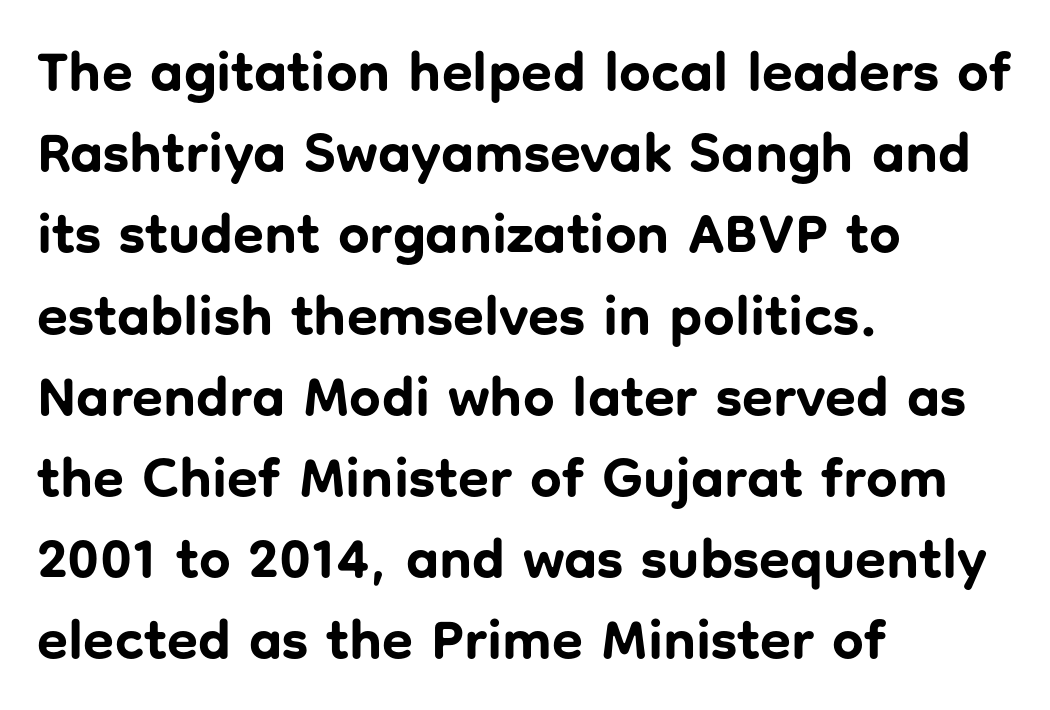
Q: Is the text bold? A: Yes.
Q: Is the text italic (slanted)? A: No, it is upright.
Q: Is the typeface a serif or a sans-serif typeface? A: Sans-serif.
Q: Is the text underlined? A: No.
Q: How is the paragraph aligned? A: Left-aligned.
Q: Is the spacing between letters normal or unusually wide? A: Normal.
Q: Is the spacing between lines tight, normal or loose? A: Normal.
Q: Width (condensed, normal, or wide)? A: Normal.
Q: Stroke contrast? A: Low.
Q: x-height? A: Medium.
Q: Monospaced? A: No.
